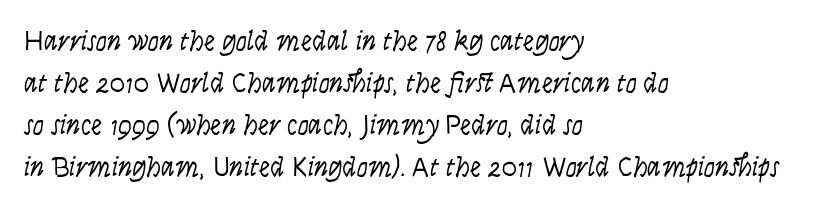
This rendering leaves character spacing at its baseline value. The block of text has a typical density, with ordinary space between rows. The strokes are not fattened; the text isn't bold. Words float on clear page, feet unadorned. Is this a fixed-width face? No — the glyphs have proportional, varying widths. The whole block is typeset with a tilt.
